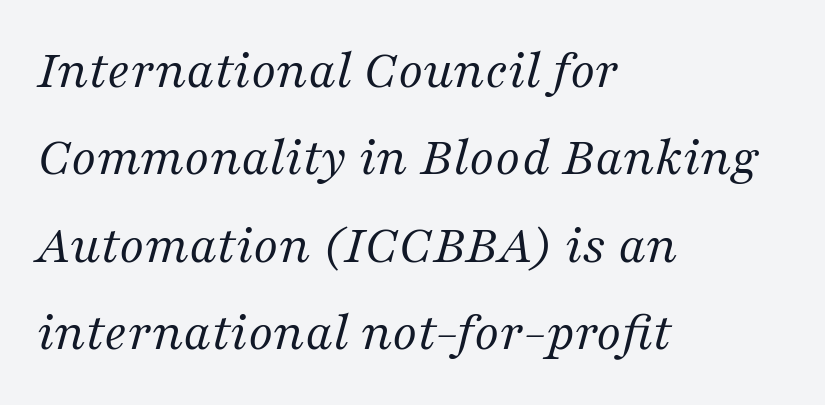
{"serif": "yes", "italic": "yes", "lean": "right", "slant_degrees": 16, "bold": "no", "weight": "regular", "width": "normal", "stroke_contrast": "medium", "x_height": "medium", "monospaced": "no", "underline": "no", "align": "left", "line_spacing": "normal", "line_spacing_ratio": 1.56, "letter_spacing": "normal", "letter_spacing_em": 0.0, "glyph_px": 56}
